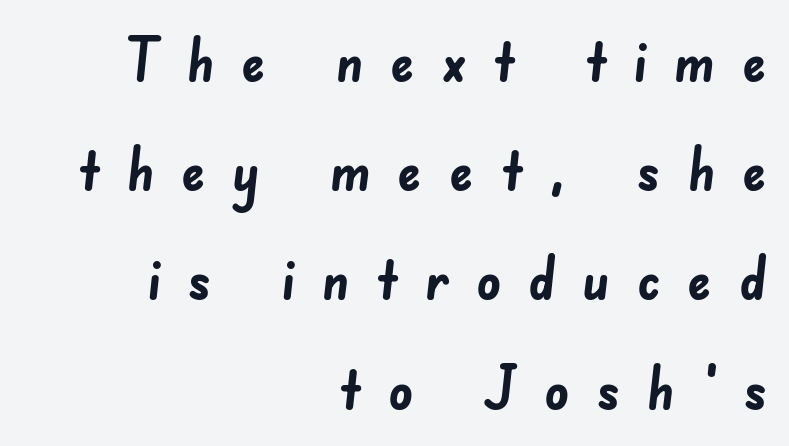
Q: Is the text bold? A: Yes.
Q: Is the typeface a serif or a sans-serif typeface? A: Sans-serif.
Q: Is the text underlined? A: No.
Q: How is the paragraph aligned? A: Right-aligned.
Q: Is the spacing between letters normal or unusually wide? A: Unusually wide.
Q: Width (condensed, normal, or wide)? A: Normal.
Q: Stroke contrast? A: Low.
Q: x-height? A: Small.
Q: Monospaced? A: No.
